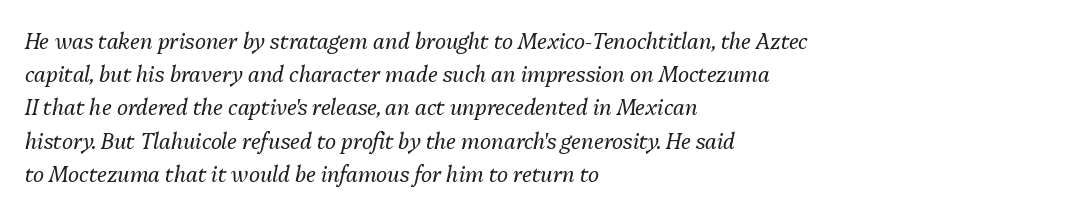
{"italic": "yes", "lean": "right", "slant_degrees": 13, "bold": "no", "underline": "no", "align": "left", "line_spacing": "normal", "line_spacing_ratio": 1.58, "letter_spacing": "normal", "letter_spacing_em": 0.0, "glyph_px": 21}
